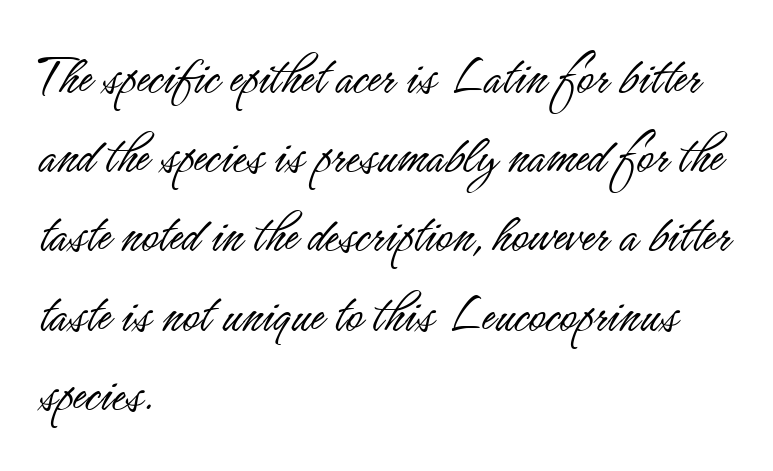
Q: Is the text bold? A: No.
Q: Is the text italic (slanted)? A: Yes.
Q: Is the typeface a serif or a sans-serif typeface? A: Sans-serif.
Q: Is the text underlined? A: No.
Q: How is the paragraph aligned? A: Left-aligned.
Q: Is the spacing between letters normal or unusually wide? A: Normal.
Q: Is the spacing between lines tight, normal or loose? A: Normal.
Q: Width (condensed, normal, or wide)? A: Condensed.
Q: Stroke contrast? A: Low.
Q: x-height? A: Small.
Q: Monospaced? A: No.
